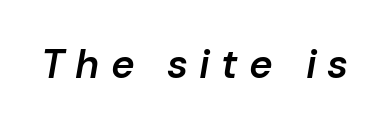
Q: Is the text bold? A: Semi-bold.
Q: Is the text italic (slanted)? A: Yes, it leans right by about 10 degrees.
Q: Is the text underlined? A: No.
Q: Is the spacing between letters normal or unusually wide? A: Unusually wide.
Q: Width (condensed, normal, or wide)? A: Normal.
Q: Stroke contrast? A: Low.
Q: x-height? A: Medium.
Q: Monospaced? A: No.
